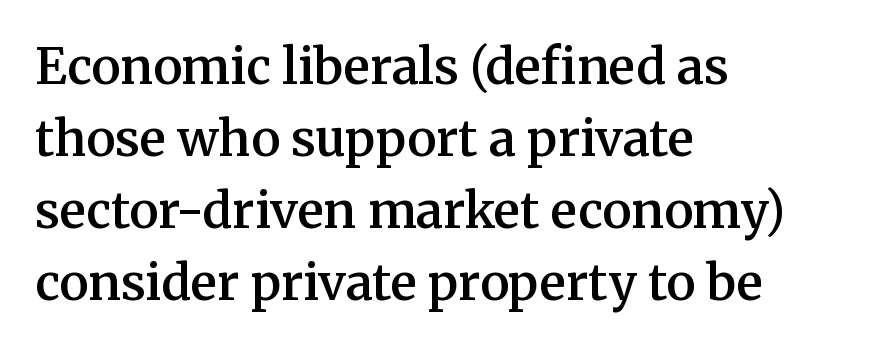
{"serif": "yes", "italic": "no", "bold": "semi", "weight": "semibold", "width": "normal", "stroke_contrast": "medium", "x_height": "medium", "monospaced": "no", "underline": "no", "align": "left", "line_spacing": "normal", "line_spacing_ratio": 1.47, "letter_spacing": "normal", "letter_spacing_em": 0.0, "glyph_px": 49}
